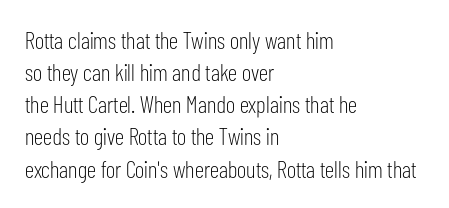
The image shows 24 px text type, upright; set left-aligned, normal line spacing (1.34x), normal letter spacing, not underlined.
